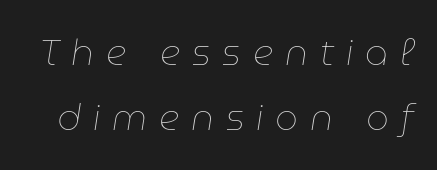
The image shows 36 px thin type, italic (leaning right); set line spacing 1.8x, unusually wide letter spacing (+0.33 em), not underlined; low stroke contrast and a medium x-height.
